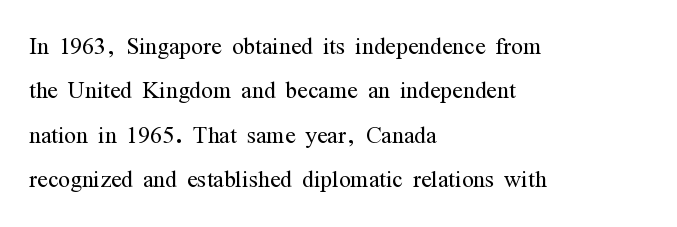
Q: Is the text bold? A: No.
Q: Is the text italic (slanted)? A: No, it is upright.
Q: Is the typeface a serif or a sans-serif typeface? A: Serif.
Q: Is the text underlined? A: No.
Q: How is the paragraph aligned? A: Left-aligned.
Q: Is the spacing between letters normal or unusually wide? A: Normal.
Q: Is the spacing between lines tight, normal or loose? A: Normal.
Q: Width (condensed, normal, or wide)? A: Condensed.
Q: Stroke contrast? A: Medium.
Q: x-height? A: Medium.
Q: Monospaced? A: No.
